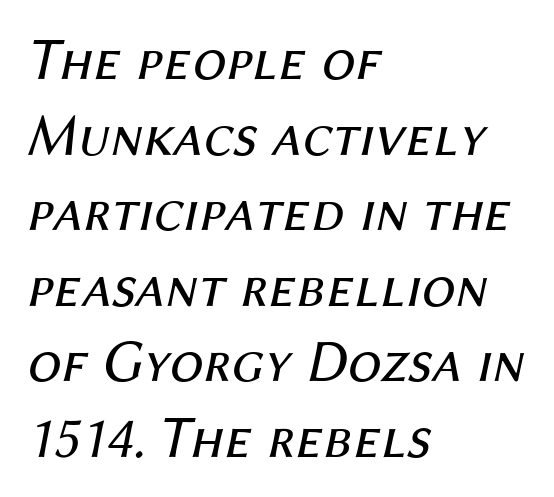
A light-to-regular cut is what we see here. Looks like regular typesetting: each glyph gets only the width it needs. Honestly, there is no underline to notice here at all. The text carries the slant typical of an italic or oblique font. The leading is moderate, giving the passage an even texture.
